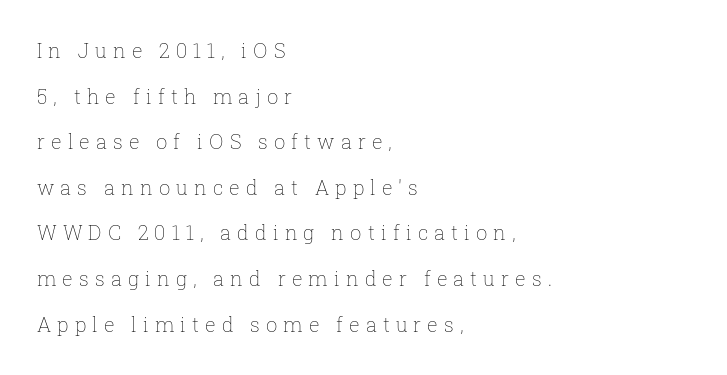
Q: Is the text bold? A: No.
Q: Is the text italic (slanted)? A: No, it is upright.
Q: Is the text underlined? A: No.
Q: How is the paragraph aligned? A: Left-aligned.
Q: Is the spacing between letters normal or unusually wide? A: Unusually wide.
Q: Is the spacing between lines tight, normal or loose? A: Loose.
